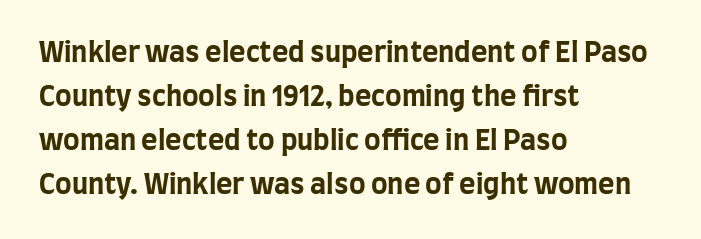
Its strokes are broad and dark, the hallmark of bold type. The letters stand upright; this is a roman face. Unlike a traditional serif, this face leaves its strokes unadorned. Check the space under the baseline: it is left empty. Compared with a centered layout, this one pins lines to the left instead.
